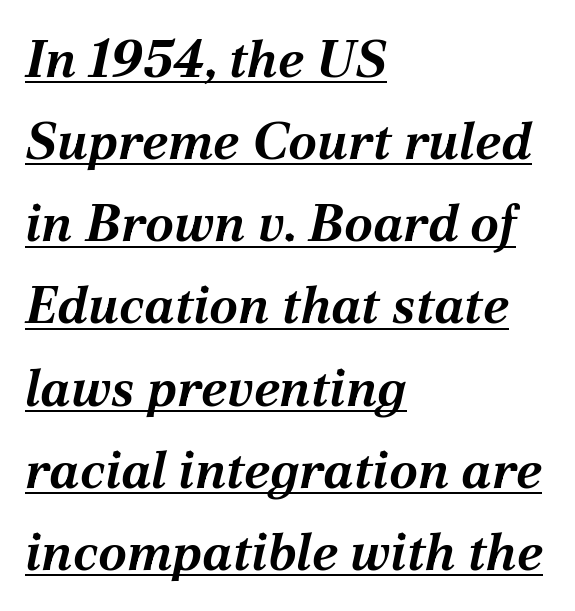
Q: Is the text bold? A: Yes.
Q: Is the text italic (slanted)? A: Yes, it leans right by about 12 degrees.
Q: Is the text underlined? A: Yes.
Q: How is the paragraph aligned? A: Left-aligned.
Q: Is the spacing between letters normal or unusually wide? A: Normal.
Q: Is the spacing between lines tight, normal or loose? A: Normal.
Q: Width (condensed, normal, or wide)? A: Normal.
Q: Stroke contrast? A: Medium.
Q: x-height? A: Medium.
Q: Monospaced? A: No.
